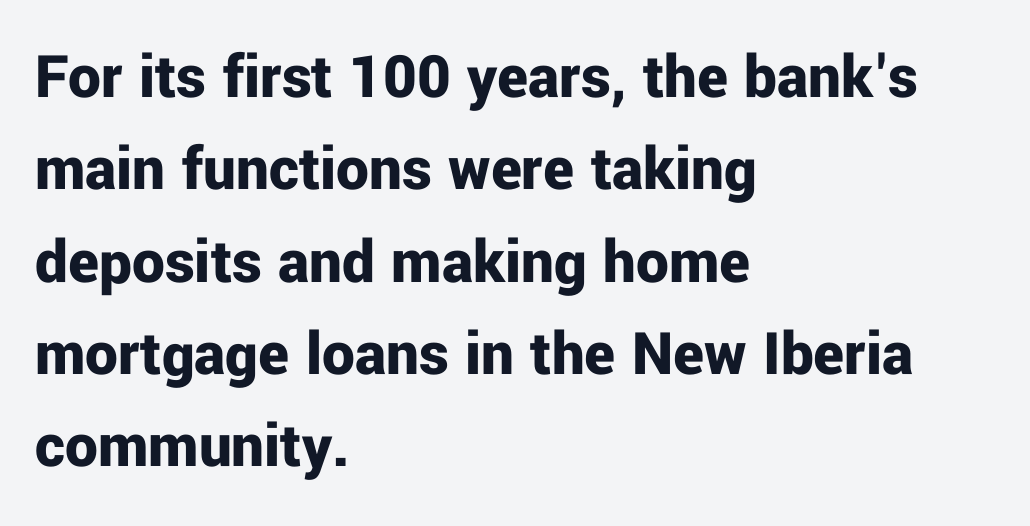
{"serif": "no", "italic": "no", "bold": "yes", "weight": "bold", "width": "normal", "stroke_contrast": "low", "x_height": "medium", "monospaced": "no", "underline": "no", "align": "left", "line_spacing": "normal", "line_spacing_ratio": 1.42, "letter_spacing": "normal", "letter_spacing_em": 0.0, "glyph_px": 65}
